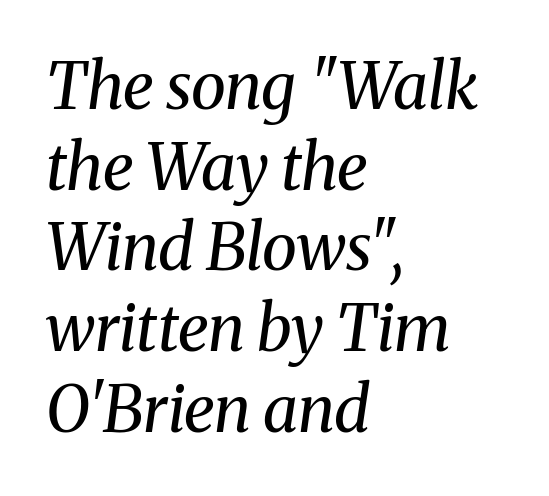
Heft: none added — not bold. The passage shown is not underscored anywhere. The typeface chosen for these lines features serifs. Students, observe: this is what conventionally led text looks like. The letterforms sit shoulder to shoulder at normal distance.
